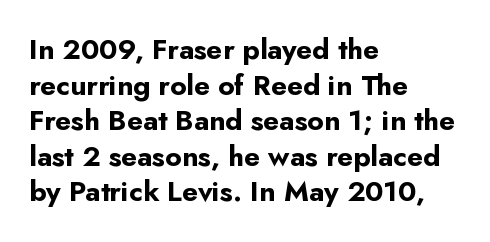
Q: Is the text bold? A: Yes.
Q: Is the text italic (slanted)? A: No, it is upright.
Q: Is the typeface a serif or a sans-serif typeface? A: Sans-serif.
Q: Is the text underlined? A: No.
Q: How is the paragraph aligned? A: Left-aligned.
Q: Is the spacing between letters normal or unusually wide? A: Normal.
Q: Is the spacing between lines tight, normal or loose? A: Normal.
Q: Width (condensed, normal, or wide)? A: Normal.
Q: Stroke contrast? A: Low.
Q: x-height? A: Small.
Q: Monospaced? A: No.
